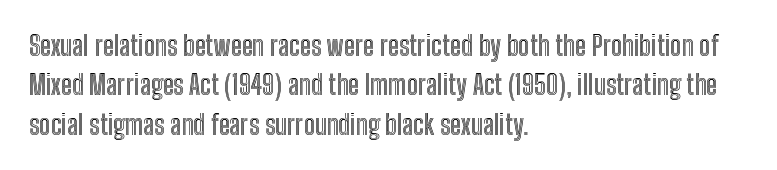
{"italic": "no", "underline": "no", "align": "left", "line_spacing": "normal", "line_spacing_ratio": 1.46, "letter_spacing": "normal", "letter_spacing_em": 0.0, "glyph_px": 27}
